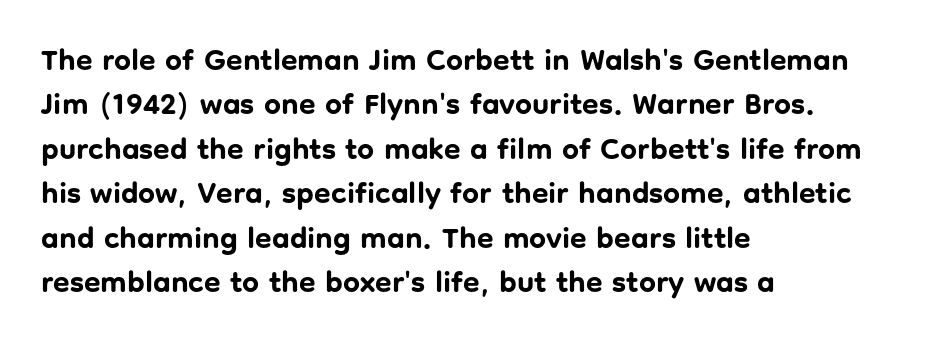
Q: Is the text bold? A: Yes.
Q: Is the text italic (slanted)? A: No, it is upright.
Q: Is the typeface a serif or a sans-serif typeface? A: Sans-serif.
Q: Is the text underlined? A: No.
Q: How is the paragraph aligned? A: Left-aligned.
Q: Is the spacing between letters normal or unusually wide? A: Normal.
Q: Is the spacing between lines tight, normal or loose? A: Normal.
Q: Width (condensed, normal, or wide)? A: Normal.
Q: Stroke contrast? A: Low.
Q: x-height? A: Medium.
Q: Monospaced? A: No.
